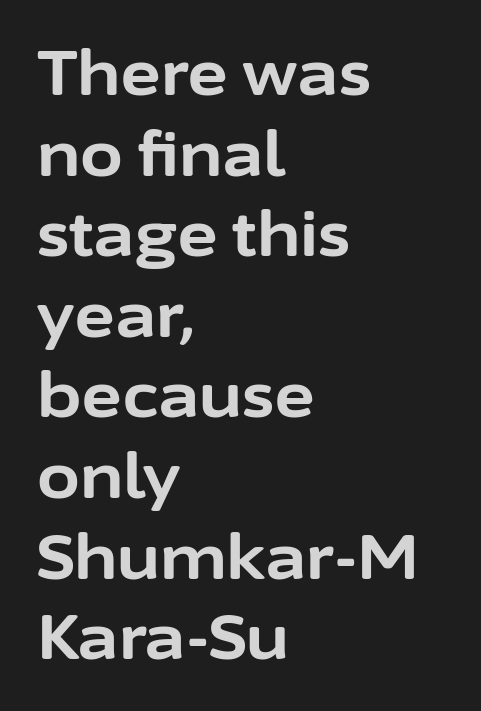
{"serif": "no", "italic": "no", "bold": "yes", "weight": "bold", "width": "normal", "stroke_contrast": "low", "x_height": "medium", "monospaced": "no", "underline": "no", "align": "left", "line_spacing": "normal", "line_spacing_ratio": 1.3, "letter_spacing": "normal", "letter_spacing_em": 0.0, "glyph_px": 62}
